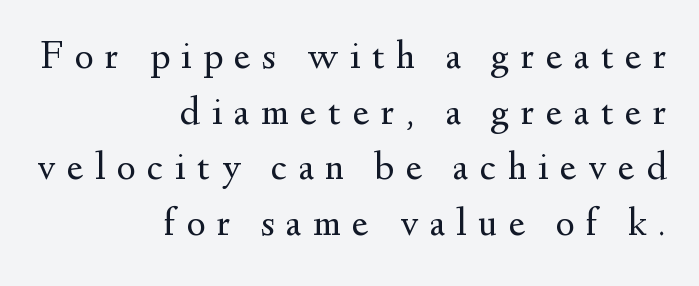
The image shows 40 px regular-weight serif type, upright; set right-aligned, normal line spacing (1.39x), unusually wide letter spacing (+0.29 em), not underlined; medium stroke contrast and a small x-height.
